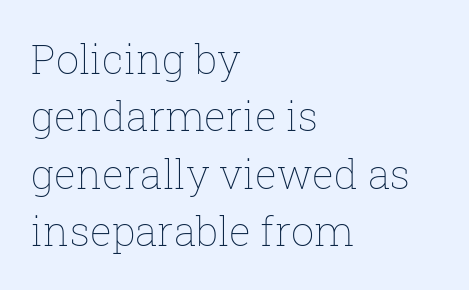
This is the regular roman posture of the typeface. Looks like regular typesetting: each glyph gets only the width it needs. Vertical spacing — default. Compared with a centered layout, this one pins lines to the left instead.
